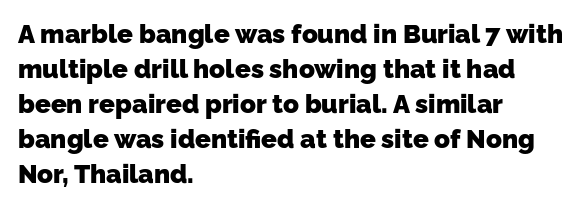
Q: Is the text bold? A: Yes.
Q: Is the text underlined? A: No.
Q: How is the paragraph aligned? A: Left-aligned.
Q: Is the spacing between letters normal or unusually wide? A: Normal.
Q: Is the spacing between lines tight, normal or loose? A: Normal.
